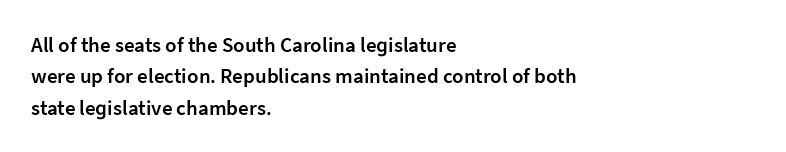
The glyphs have the mass of a demibold cut, below bold. The compositor pushed each line to the left boundary. The passage shown is not underscored anywhere. Caption: standard tracking, unaltered. Reading down the column, the eye jumps a familiar distance to each next line. The axis of the letterforms is exactly vertical.
